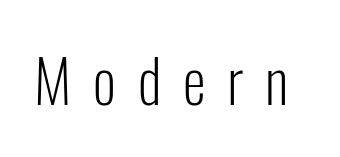
{"serif": "no", "italic": "no", "bold": "no", "weight": "light", "width": "condensed", "stroke_contrast": "low", "x_height": "medium", "monospaced": "no", "underline": "no", "letter_spacing": "wide", "letter_spacing_em": 0.37, "glyph_px": 59}
